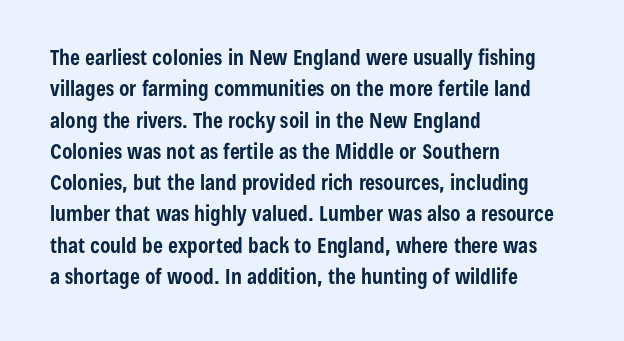
{"italic": "no", "bold": "yes", "underline": "no", "align": "left", "line_spacing": "normal", "line_spacing_ratio": 1.49, "letter_spacing": "normal", "letter_spacing_em": 0.0, "glyph_px": 21}
